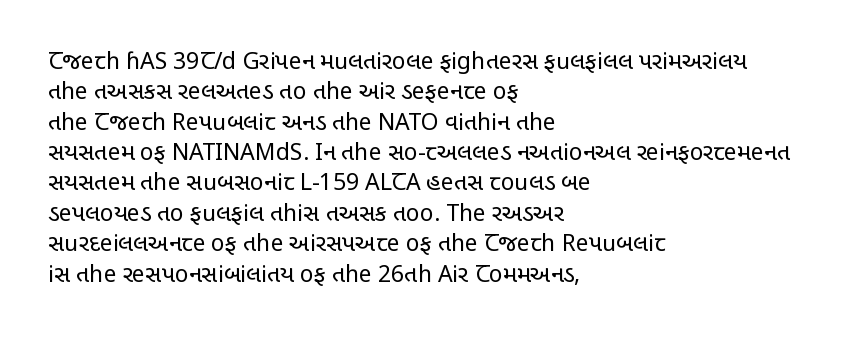
{"italic": "no", "bold": "no", "underline": "no", "align": "left", "line_spacing": "normal", "line_spacing_ratio": 1.32, "letter_spacing": "normal", "letter_spacing_em": 0.0, "glyph_px": 23}
